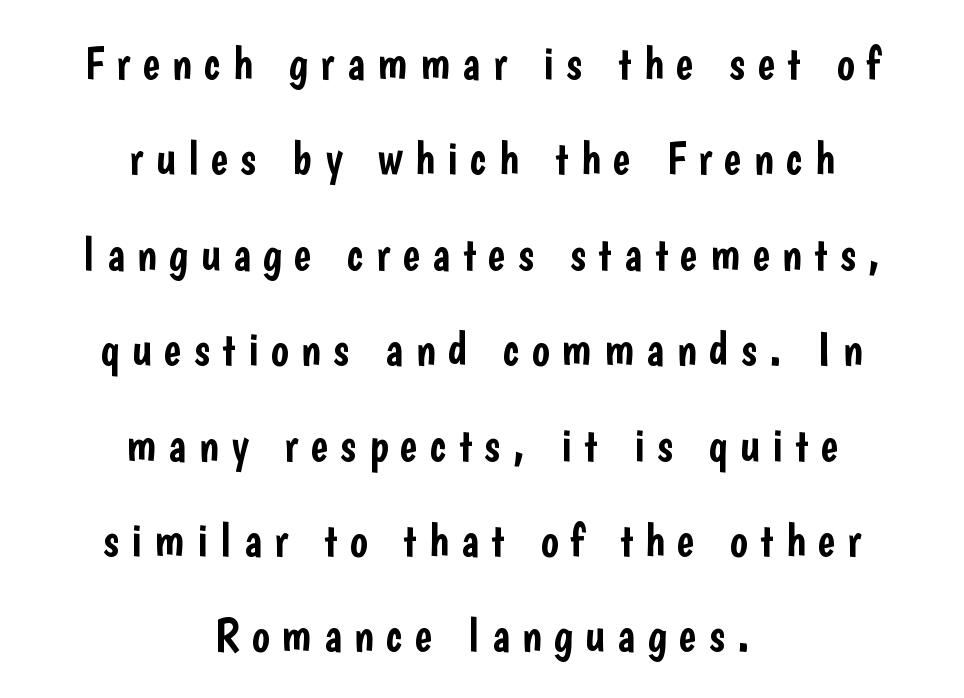
The compositor balanced each line on the midline. Here the designer chose a conventional face with non-uniform glyph widths. These lines have a slow, spaced-out rhythm from letter to letter. What's the leading like? Stretched, with rows far apart. Every stem runs plumb, perpendicular to the baseline.
